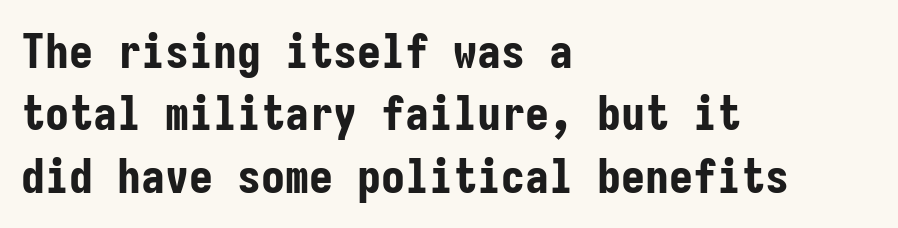
The image shows 48 px bold, condensed sans-serif type, upright, monospaced; set left-aligned, normal line spacing (1.3x), normal letter spacing, not underlined; low stroke contrast and a medium x-height.
